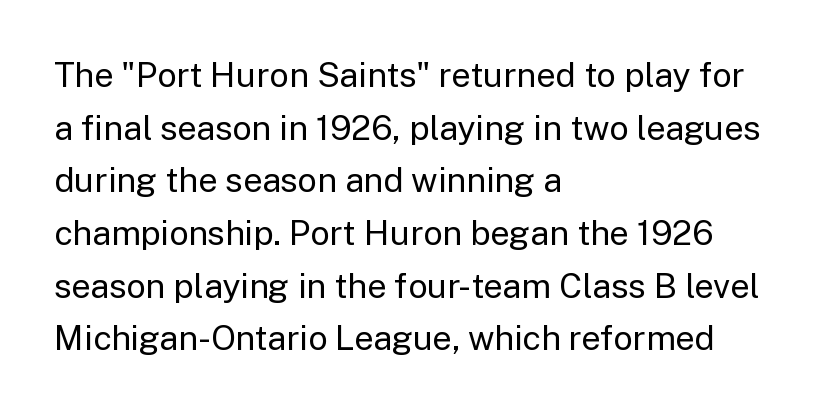
The image shows 34 px regular-weight sans-serif type, upright; set left-aligned, normal line spacing (1.55x), normal letter spacing, not underlined; low stroke contrast and a medium x-height.
